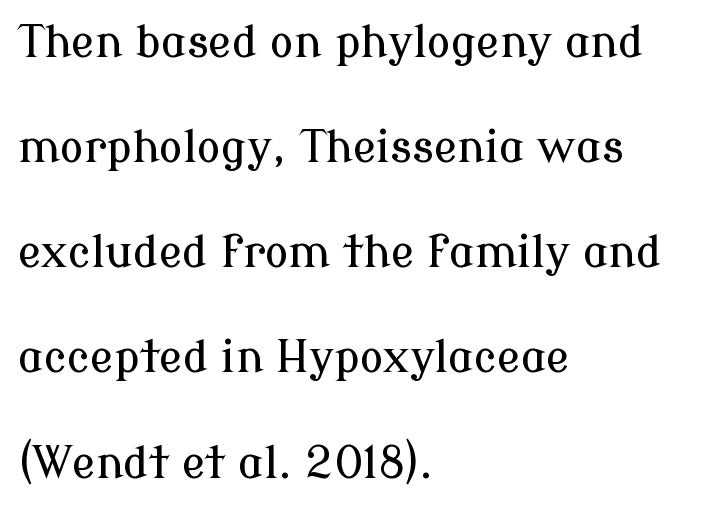
{"serif": "yes", "italic": "no", "width": "normal", "stroke_contrast": "low", "x_height": "medium", "monospaced": "no", "underline": "no", "align": "left", "line_spacing": "loose", "line_spacing_ratio": 2.39, "letter_spacing": "normal", "letter_spacing_em": 0.0, "glyph_px": 44}
